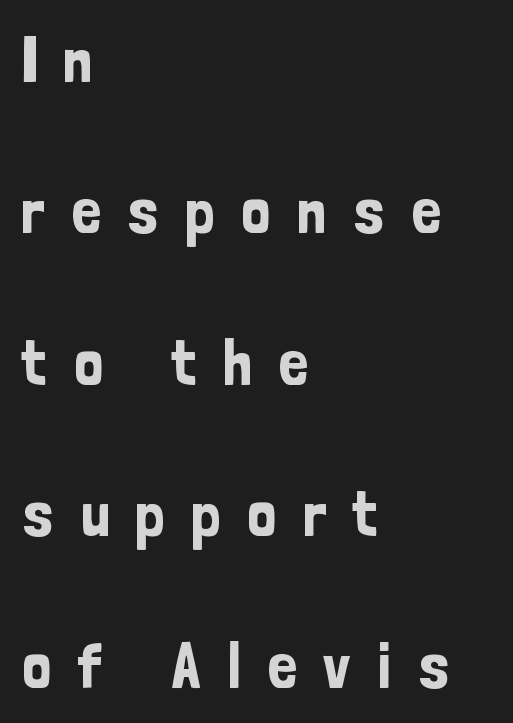
Q: Is the text italic (slanted)? A: No, it is upright.
Q: Is the typeface a serif or a sans-serif typeface? A: Sans-serif.
Q: Is the text underlined? A: No.
Q: How is the paragraph aligned? A: Left-aligned.
Q: Is the spacing between letters normal or unusually wide? A: Unusually wide.
Q: Is the spacing between lines tight, normal or loose? A: Loose.
Q: Width (condensed, normal, or wide)? A: Condensed.
Q: Stroke contrast? A: Low.
Q: x-height? A: Medium.
Q: Monospaced? A: No.
